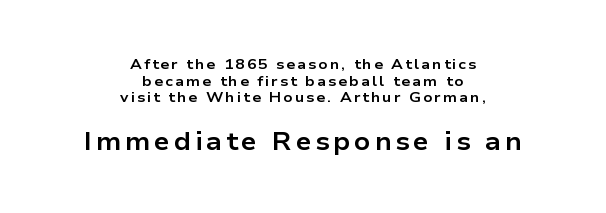
The image shows 25 px bold type, upright; set centered, line spacing 1.19x, not underlined; the second (bottom) block is 1.79x larger.
